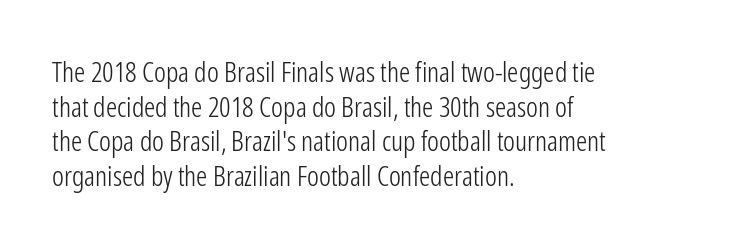
The image shows 28 px light, condensed sans-serif type, upright; set left-aligned, line spacing 1.24x, normal letter spacing, not underlined; low stroke contrast and a medium x-height.
